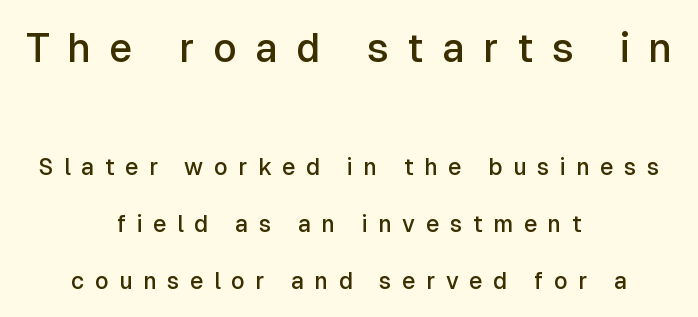
The image shows 40 px semibold sans-serif type, upright; set centered, loose line spacing (2.46x), unusually wide letter spacing (+0.46 em), not underlined; the first (top) block is 1.74x larger; low stroke contrast and a medium x-height.
